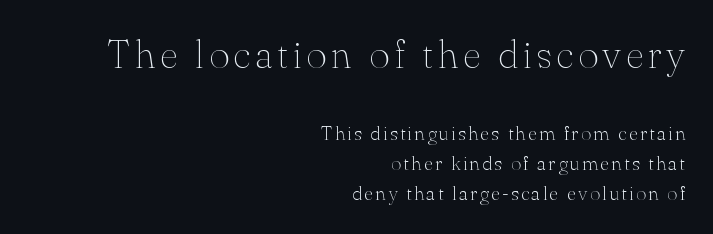
Q: Is the text bold? A: No.
Q: Is the text italic (slanted)? A: No, it is upright.
Q: Is the typeface a serif or a sans-serif typeface? A: Serif.
Q: Is the text underlined? A: No.
Q: How is the paragraph aligned? A: Right-aligned.
Q: Is the spacing between lines tight, normal or loose? A: Normal.
Q: Which block of text is set in a larger size, the first (top) or the second (bottom)? A: The first (top) one.
Q: Width (condensed, normal, or wide)? A: Normal.
Q: Stroke contrast? A: Medium.
Q: x-height? A: Small.
Q: Monospaced? A: No.
